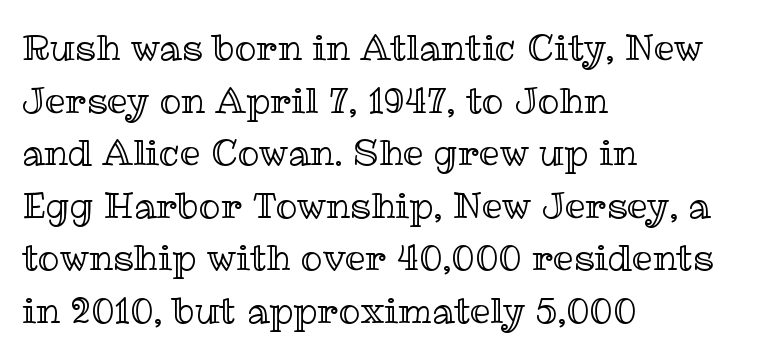
Compared with typical paragraphs, the rows here are spaced about the same. Does extra space separate the letters? No, they use regular spacing. Here the designer chose a conventional face with non-uniform glyph widths. The text block is weighted toward the left margin, trailing off unevenly rightward. Nope, not italic — everything's standing straight. Just letters on the line, the space beneath them empty.
